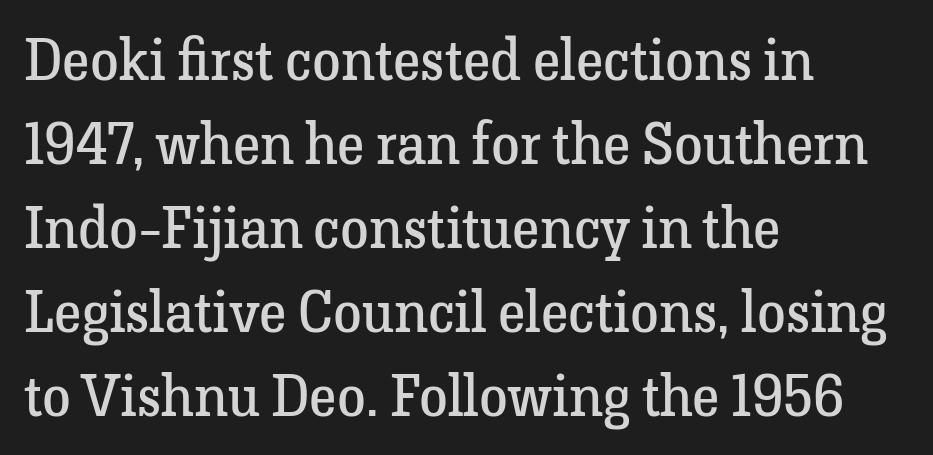
Character widths vary here, with narrow letters taking less room than wide ones. Quick note: interline space is typical. Unmarked baselines from the first word to the last. The rag falls on the right side of this text block.
